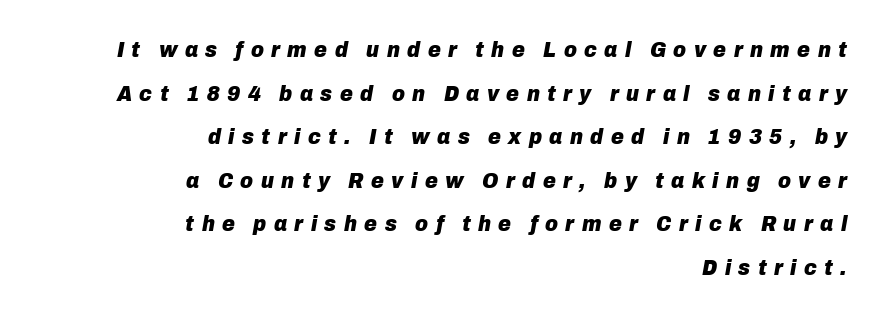
The image shows 22 px bold type, italic (leaning right); set right-aligned, loose line spacing (1.98x), unusually wide letter spacing (+0.34 em), not underlined.
